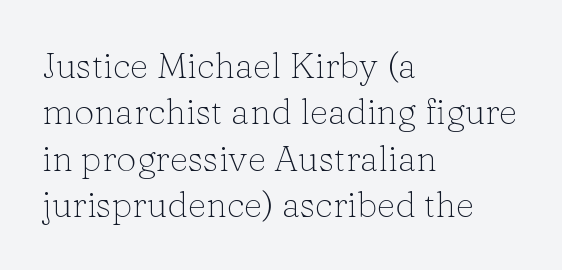
{"serif": "yes", "italic": "no", "bold": "no", "weight": "light", "width": "normal", "stroke_contrast": "low", "x_height": "medium", "monospaced": "no", "underline": "no", "align": "left", "line_spacing": "normal", "line_spacing_ratio": 1.29, "letter_spacing": "normal", "letter_spacing_em": 0.0, "glyph_px": 36}
